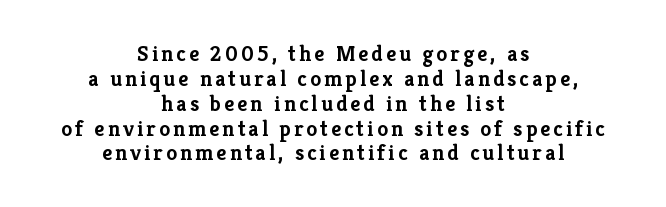
{"italic": "no", "bold": "yes", "underline": "no", "align": "center", "line_spacing": "tight", "line_spacing_ratio": 1.13, "glyph_px": 22}
